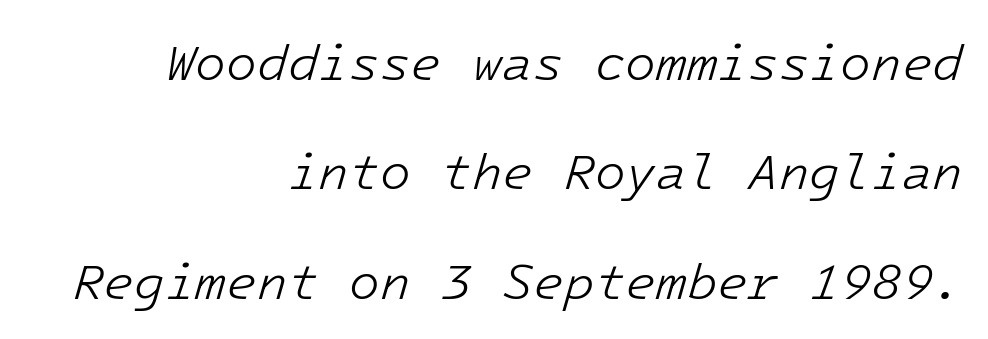
The image shows 50 px light type, italic (leaning right), monospaced; set right-aligned, loose line spacing (2.19x), normal letter spacing, not underlined; low stroke contrast and a medium x-height.
